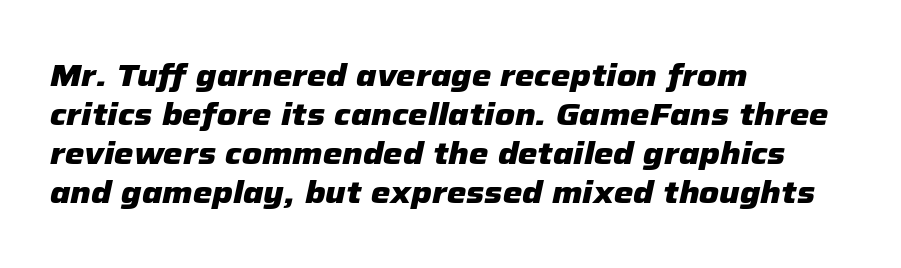
{"italic": "yes", "lean": "right", "slant_degrees": 12, "bold": "yes", "weight": "heavy", "width": "normal", "stroke_contrast": "low", "x_height": "medium", "monospaced": "no", "underline": "no", "align": "left", "line_spacing": "normal", "line_spacing_ratio": 1.26, "letter_spacing": "normal", "letter_spacing_em": 0.0, "glyph_px": 31}
